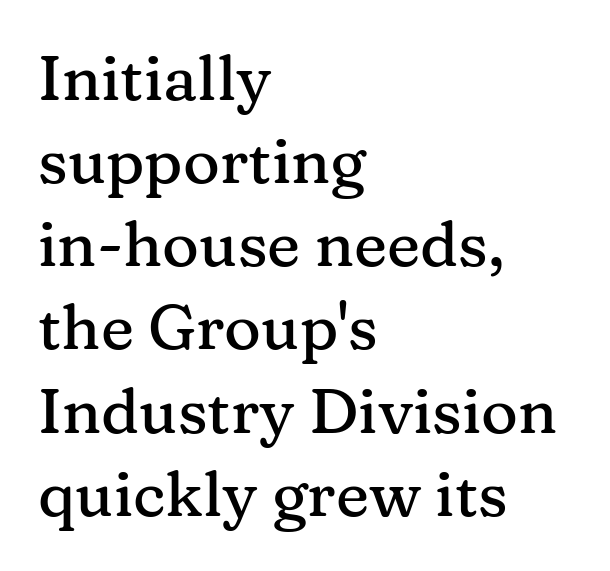
The image shows 63 px serif type, upright; set left-aligned, normal line spacing (1.32x), normal letter spacing, not underlined; medium stroke contrast and a medium x-height.
